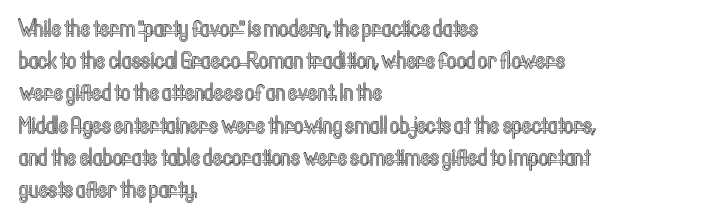
Q: Is the text italic (slanted)? A: No, it is upright.
Q: Is the text underlined? A: No.
Q: How is the paragraph aligned? A: Left-aligned.
Q: Is the spacing between letters normal or unusually wide? A: Normal.
Q: Is the spacing between lines tight, normal or loose? A: Normal.
